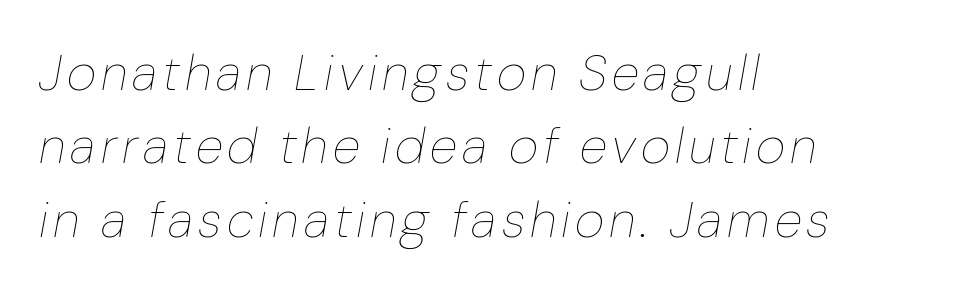
The image shows 51 px thin type, italic (leaning right); set left-aligned, normal line spacing (1.44x), not underlined; low stroke contrast and a medium x-height.
